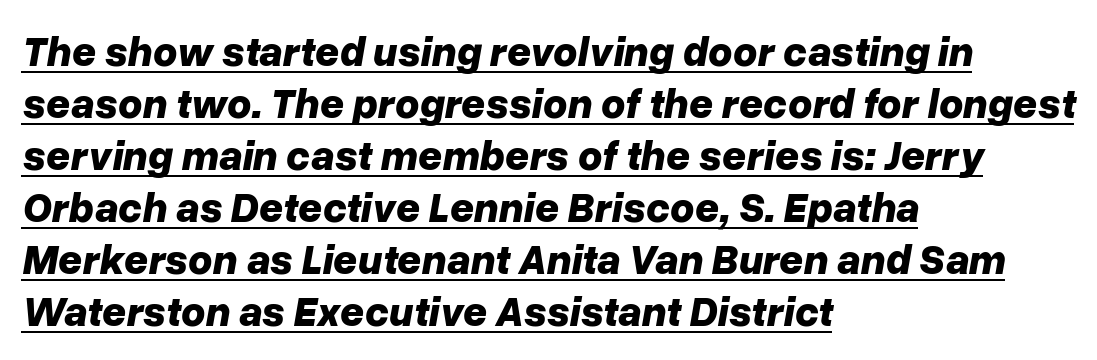
The image shows 42 px bold type, italic (leaning right); set left-aligned, line spacing 1.24x, normal letter spacing, underlined; low stroke contrast and a medium x-height.
